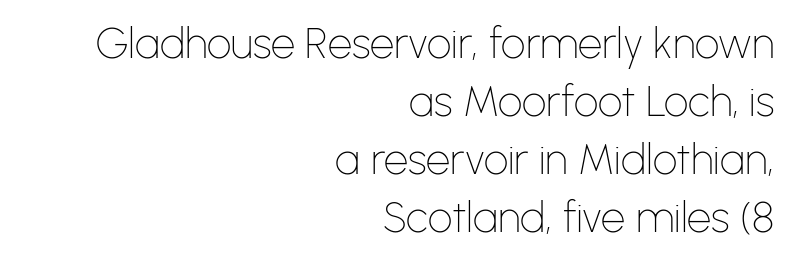
Q: Is the text bold? A: No.
Q: Is the text italic (slanted)? A: No, it is upright.
Q: Is the typeface a serif or a sans-serif typeface? A: Sans-serif.
Q: Is the text underlined? A: No.
Q: How is the paragraph aligned? A: Right-aligned.
Q: Is the spacing between letters normal or unusually wide? A: Normal.
Q: Is the spacing between lines tight, normal or loose? A: Normal.
Q: Width (condensed, normal, or wide)? A: Normal.
Q: Stroke contrast? A: Low.
Q: x-height? A: Medium.
Q: Monospaced? A: No.
